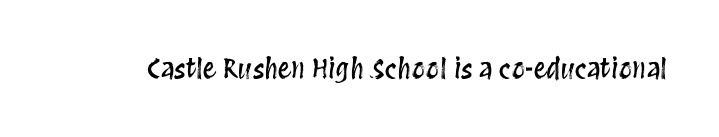
{"italic": "no", "underline": "no", "letter_spacing": "normal", "letter_spacing_em": 0.0, "glyph_px": 27}
